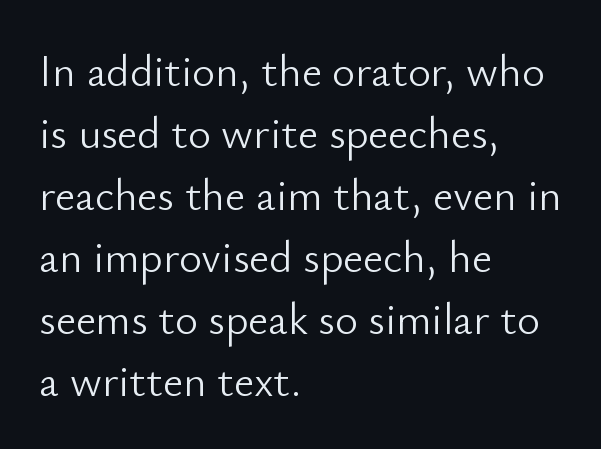
The image shows 44 px light sans-serif type, upright; set left-aligned, normal line spacing (1.41x), normal letter spacing, not underlined; low stroke contrast and a small x-height.
